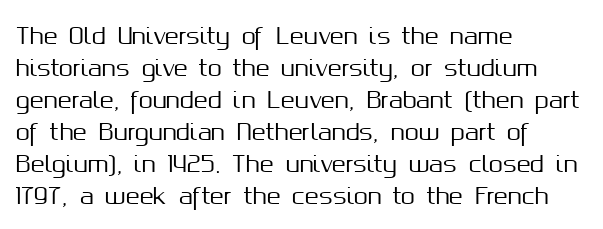
These lines are set flush left with a ragged right edge. Nope, not italic — everything's standing straight. Observe the ordinary spacing: letters are neighbours, not strangers. Vertically, the passage feels balanced, rows spaced as you'd expect. Has an underline been added? It has not.
